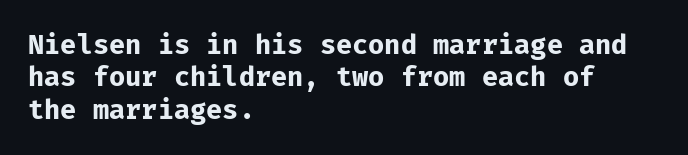
The space directly below the letters is spotless. Heavy-handed strokes throughout: this text is bold. If you drew a ruler down the left edge, every line would touch it. Italic: no, the glyphs are upright roman. Nobody touched the tracking dial on this one.
